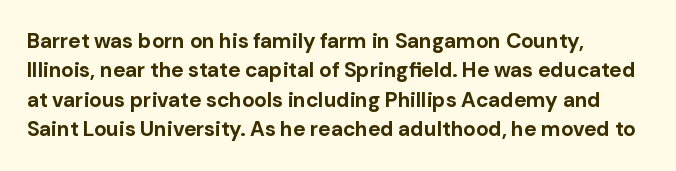
Q: Is the text bold? A: Yes.
Q: Is the text italic (slanted)? A: No, it is upright.
Q: Is the text underlined? A: No.
Q: How is the paragraph aligned? A: Left-aligned.
Q: Is the spacing between letters normal or unusually wide? A: Normal.
Q: Is the spacing between lines tight, normal or loose? A: Normal.
